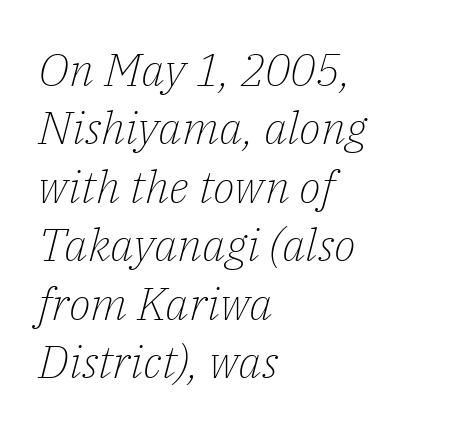
The image shows 46 px light serif type, italic (leaning right); set left-aligned, normal line spacing (1.27x), normal letter spacing, not underlined; low stroke contrast and a medium x-height.
